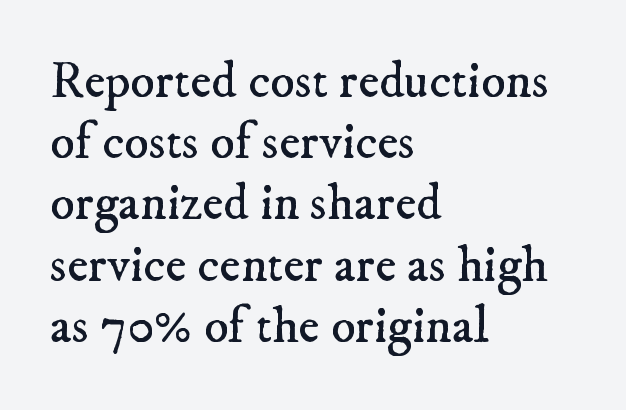
Q: Is the text bold? A: No.
Q: Is the typeface a serif or a sans-serif typeface? A: Serif.
Q: Is the text underlined? A: No.
Q: How is the paragraph aligned? A: Left-aligned.
Q: Is the spacing between letters normal or unusually wide? A: Normal.
Q: Width (condensed, normal, or wide)? A: Normal.
Q: Stroke contrast? A: Low.
Q: x-height? A: Small.
Q: Monospaced? A: No.
